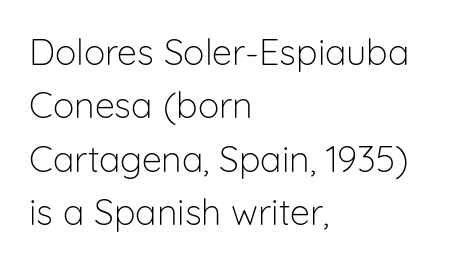
Q: Is the text bold? A: No.
Q: Is the text italic (slanted)? A: No, it is upright.
Q: Is the typeface a serif or a sans-serif typeface? A: Sans-serif.
Q: Is the text underlined? A: No.
Q: How is the paragraph aligned? A: Left-aligned.
Q: Is the spacing between letters normal or unusually wide? A: Normal.
Q: Is the spacing between lines tight, normal or loose? A: Normal.
Q: Width (condensed, normal, or wide)? A: Normal.
Q: Stroke contrast? A: Low.
Q: x-height? A: Medium.
Q: Monospaced? A: No.
